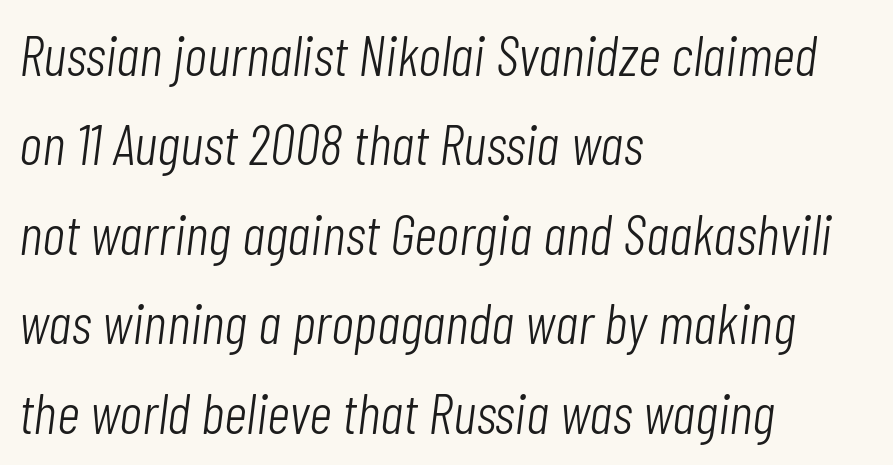
{"italic": "yes", "lean": "right", "slant_degrees": 7, "bold": "no", "weight": "light", "width": "condensed", "stroke_contrast": "low", "x_height": "medium", "monospaced": "no", "underline": "no", "align": "left", "line_spacing": "normal", "line_spacing_ratio": 1.57, "letter_spacing": "normal", "letter_spacing_em": 0.0, "glyph_px": 57}
